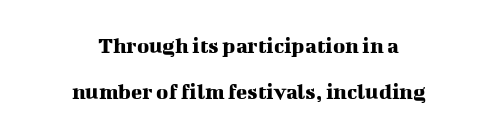
Q: Is the text italic (slanted)? A: No, it is upright.
Q: Is the text underlined? A: No.
Q: How is the paragraph aligned? A: Centered.
Q: Is the spacing between letters normal or unusually wide? A: Normal.
Q: Is the spacing between lines tight, normal or loose? A: Loose.
